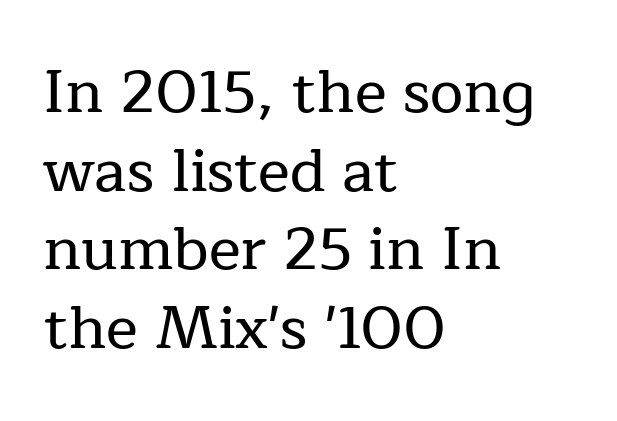
Regarding serifs, this sample has them. Nope, not italic — everything's standing straight. Each letter keeps its own natural width here, so spacing adapts to shape. Whoever set this chose a conventional vertical rhythm. Is the letter spacing exaggerated? No — it looks like the ordinary default.
